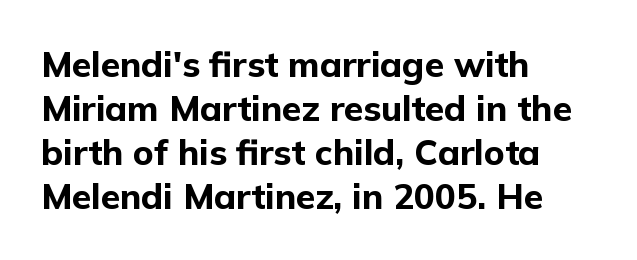
Q: Is the text bold? A: Yes.
Q: Is the text italic (slanted)? A: No, it is upright.
Q: Is the typeface a serif or a sans-serif typeface? A: Sans-serif.
Q: Is the text underlined? A: No.
Q: How is the paragraph aligned? A: Left-aligned.
Q: Is the spacing between letters normal or unusually wide? A: Normal.
Q: Is the spacing between lines tight, normal or loose? A: Normal.
Q: Width (condensed, normal, or wide)? A: Normal.
Q: Stroke contrast? A: Low.
Q: x-height? A: Medium.
Q: Monospaced? A: No.
